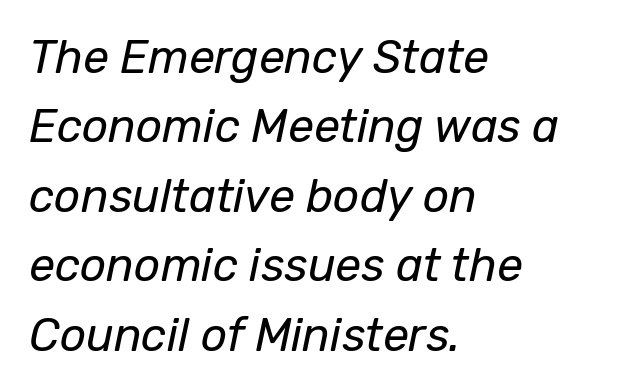
{"italic": "yes", "lean": "right", "slant_degrees": 12, "bold": "no", "weight": "regular", "width": "normal", "stroke_contrast": "low", "x_height": "medium", "monospaced": "no", "underline": "no", "align": "left", "line_spacing": "normal", "line_spacing_ratio": 1.51, "letter_spacing": "normal", "letter_spacing_em": 0.0, "glyph_px": 46}
